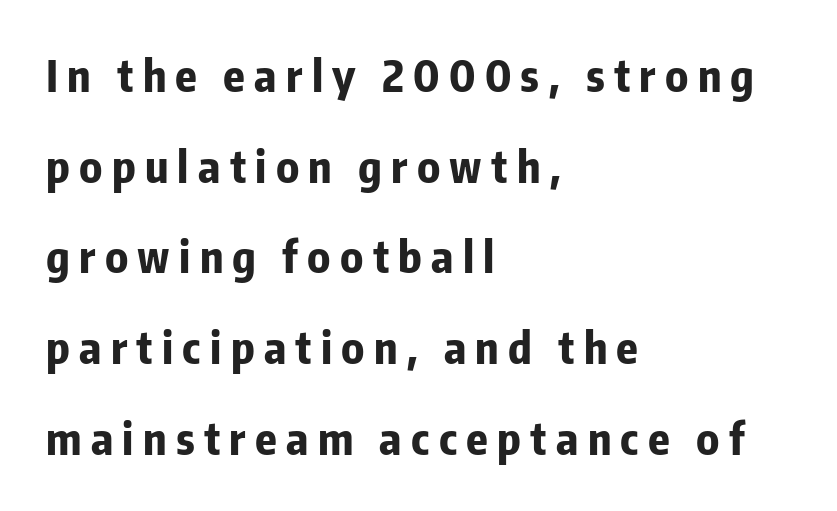
The rendering uses natural spacing where letterforms have individual widths. Alignment: flush left. These lines carry a lot of weight — the face is fully bold. The font family rendered here belongs to the sans-serif group. Designer's note — italics off, roman on. The passage shown has open, widely tracked lettering throughout.
